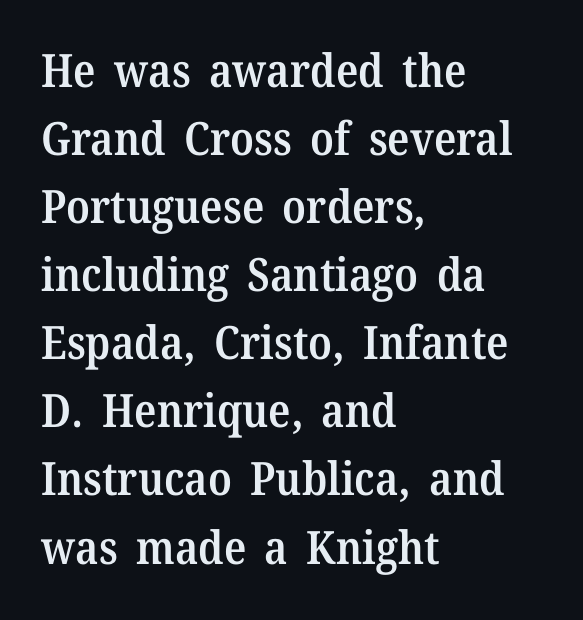
The image shows 46 px semibold serif type, upright; set left-aligned, normal line spacing (1.48x), normal letter spacing, not underlined; medium stroke contrast and a medium x-height.
